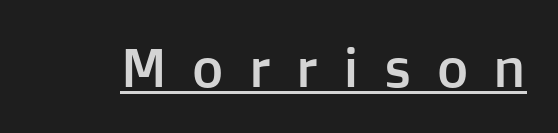
Q: Is the text italic (slanted)? A: No, it is upright.
Q: Is the typeface a serif or a sans-serif typeface? A: Sans-serif.
Q: Is the text underlined? A: Yes.
Q: Is the spacing between letters normal or unusually wide? A: Unusually wide.
Q: Width (condensed, normal, or wide)? A: Normal.
Q: Stroke contrast? A: Low.
Q: x-height? A: Medium.
Q: Monospaced? A: No.
